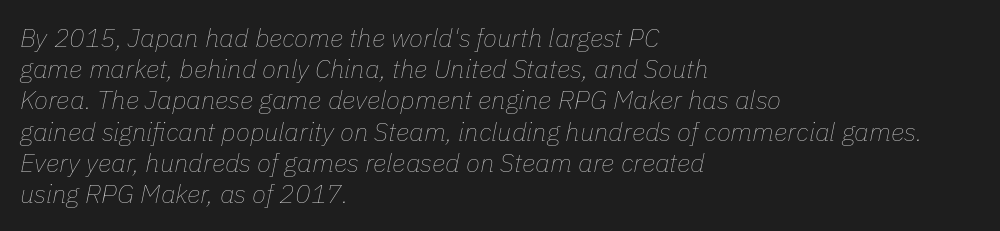
{"italic": "yes", "lean": "right", "slant_degrees": 11, "bold": "no", "underline": "no", "align": "left", "line_spacing_ratio": 1.2, "letter_spacing": "normal", "letter_spacing_em": 0.0, "glyph_px": 26}
